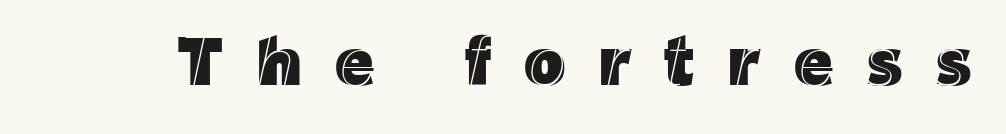
The image shows 68 px text type, upright; set unusually wide letter spacing (+0.49 em), not underlined; a medium x-height.
